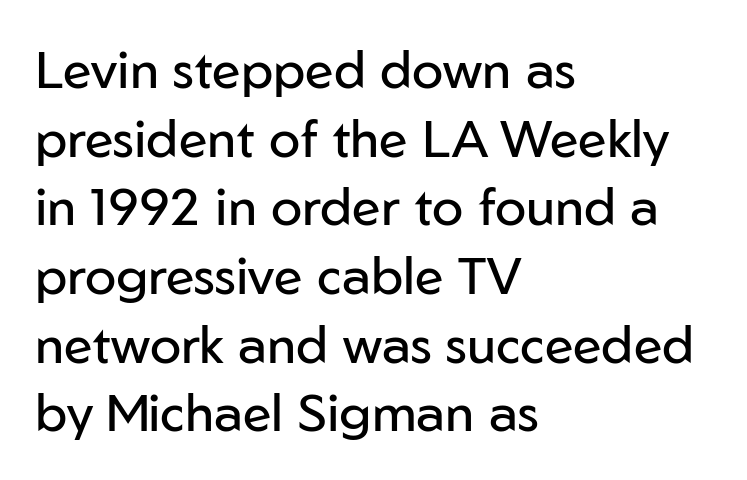
The image shows 52 px regular-weight sans-serif type, upright; set left-aligned, normal line spacing (1.32x), normal letter spacing, not underlined; low stroke contrast and a medium x-height.
